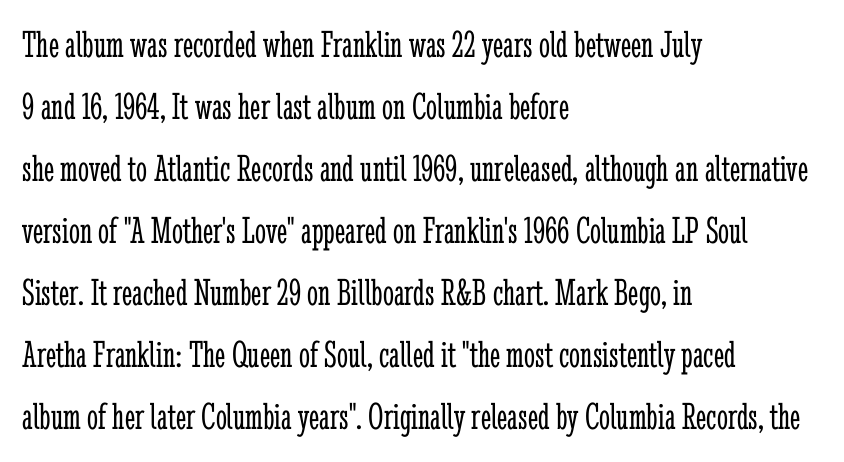
The image shows 39 px light, condensed serif type, upright; set left-aligned, normal line spacing (1.59x), normal letter spacing, not underlined; low stroke contrast and a medium x-height.
